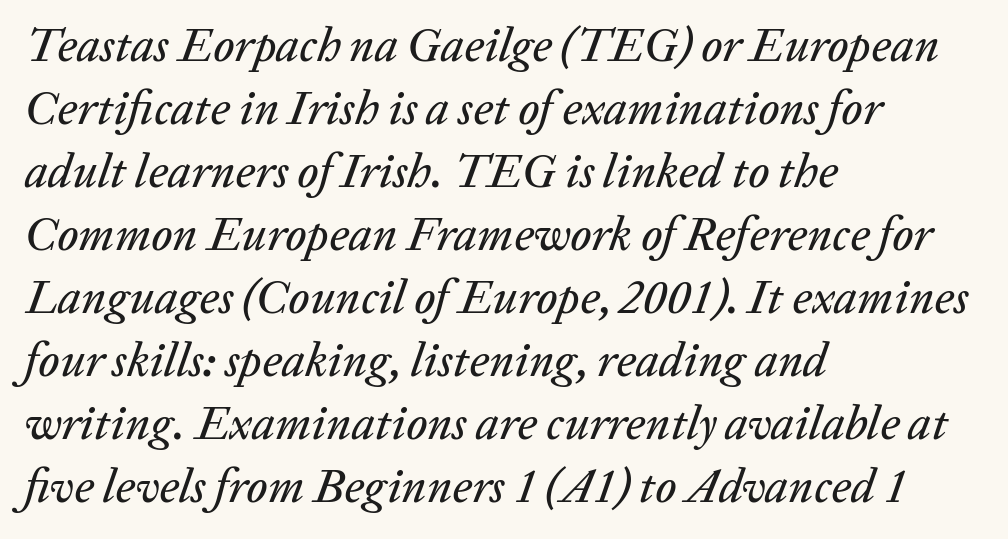
Note the varied advance widths — an 'i' is clearly narrower than an 'm'. What's the leading like? Ordinary, nothing unusual. Underline: absent. A classic flush-left, rag-right setting is used for this passage.
